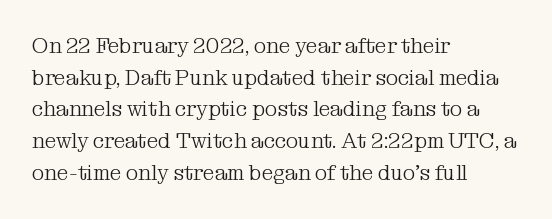
{"italic": "no", "bold": "no", "underline": "no", "align": "left", "line_spacing": "normal", "line_spacing_ratio": 1.51, "letter_spacing": "normal", "letter_spacing_em": 0.0, "glyph_px": 21}
